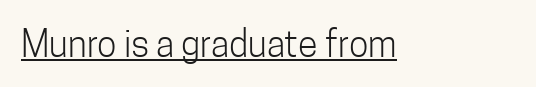
The image shows 36 px light, condensed sans-serif type, upright; set normal letter spacing, underlined; low stroke contrast and a medium x-height.
